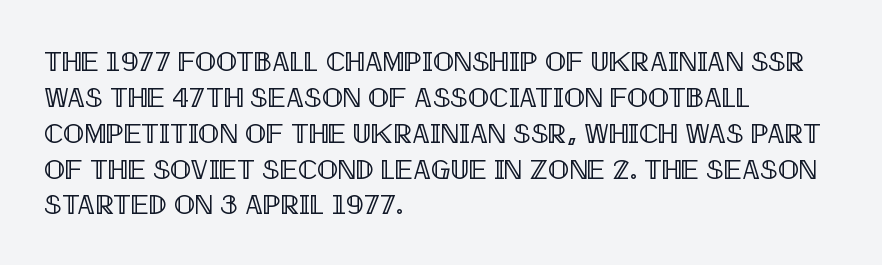
Plain, unruled lines of type. Evenly set lines give the paragraph a standard silhouette. The face used here is proportionally spaced, like ordinary book or web type. Ascenders rise straight up at ninety degrees. Short and long lines alike share a common starting point at left.
